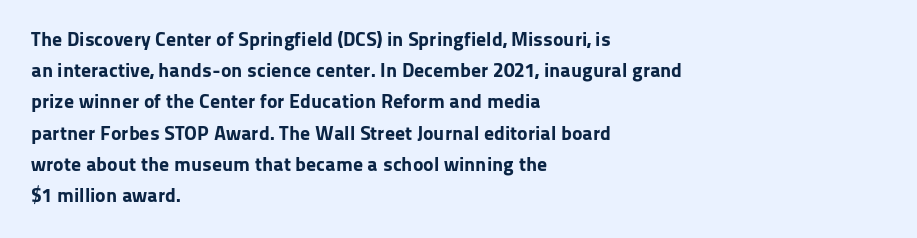
{"italic": "no", "bold": "yes", "underline": "no", "align": "left", "line_spacing": "normal", "line_spacing_ratio": 1.56, "letter_spacing": "normal", "letter_spacing_em": 0.0, "glyph_px": 20}
